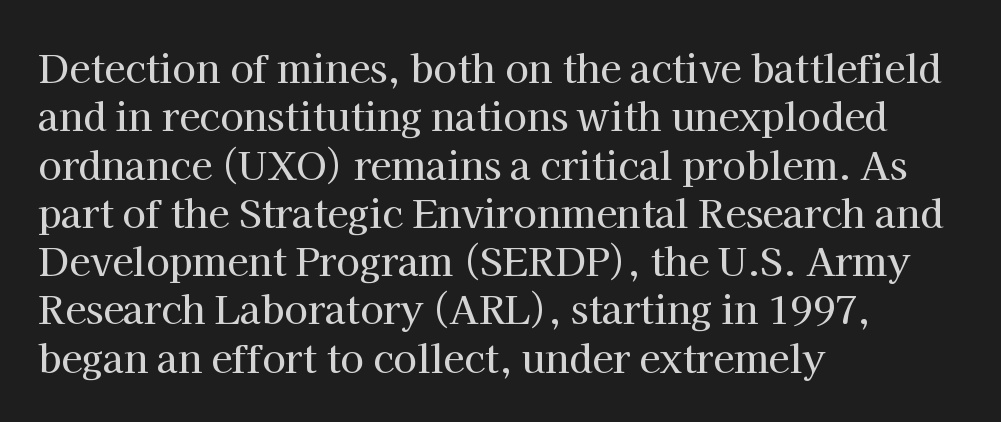
Q: Is the text italic (slanted)? A: No, it is upright.
Q: Is the typeface a serif or a sans-serif typeface? A: Serif.
Q: Is the text underlined? A: No.
Q: How is the paragraph aligned? A: Left-aligned.
Q: Is the spacing between letters normal or unusually wide? A: Normal.
Q: Is the spacing between lines tight, normal or loose? A: Normal.
Q: Width (condensed, normal, or wide)? A: Normal.
Q: Stroke contrast? A: High.
Q: x-height? A: Medium.
Q: Monospaced? A: No.
